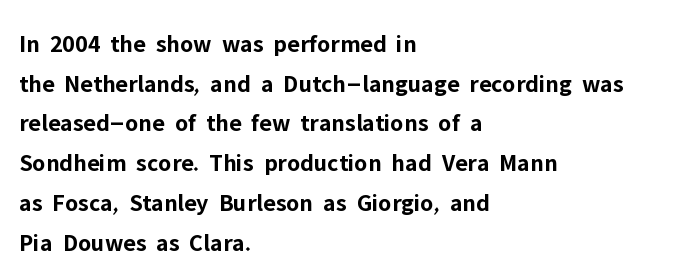
{"italic": "no", "bold": "yes", "underline": "no", "align": "left", "line_spacing": "normal", "line_spacing_ratio": 1.59, "letter_spacing": "normal", "letter_spacing_em": 0.0, "glyph_px": 25}
